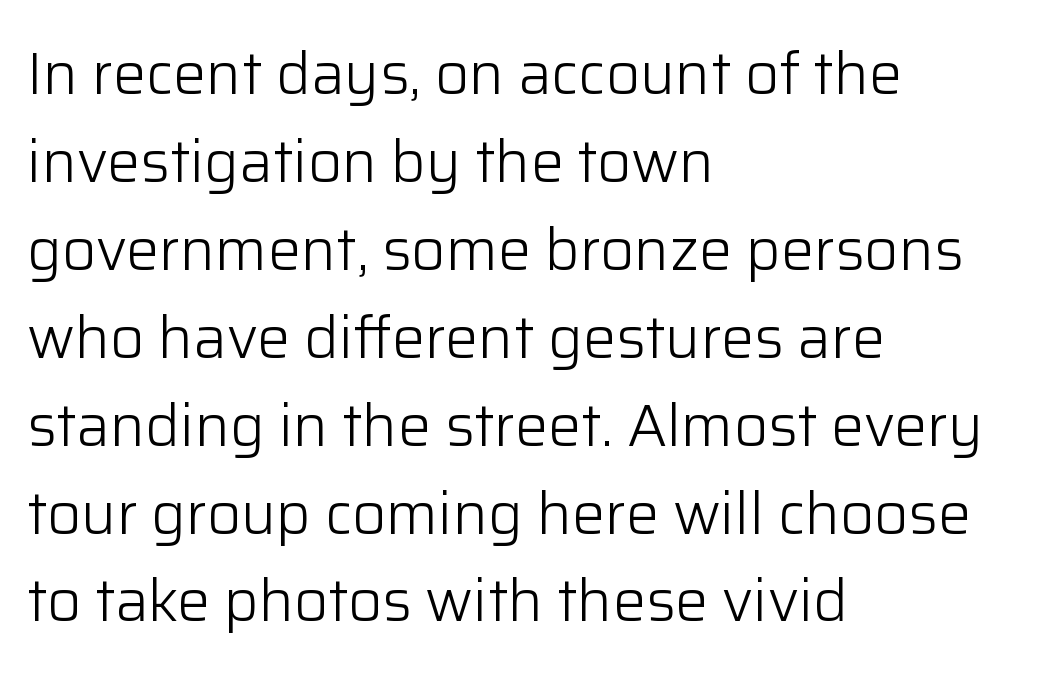
{"serif": "no", "italic": "no", "bold": "no", "weight": "light", "width": "normal", "stroke_contrast": "low", "x_height": "medium", "monospaced": "no", "underline": "no", "align": "left", "line_spacing": "normal", "line_spacing_ratio": 1.49, "letter_spacing": "normal", "letter_spacing_em": 0.0, "glyph_px": 59}
